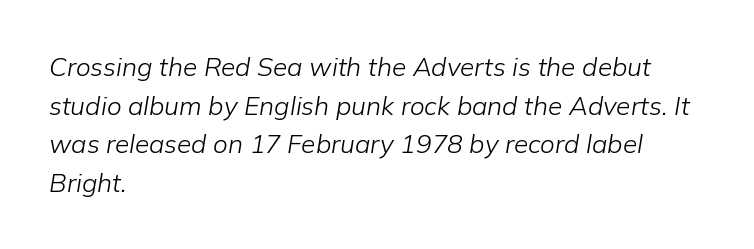
{"italic": "yes", "lean": "right", "slant_degrees": 9, "bold": "no", "underline": "no", "align": "left", "line_spacing": "normal", "line_spacing_ratio": 1.49, "letter_spacing": "normal", "letter_spacing_em": 0.0, "glyph_px": 26}
